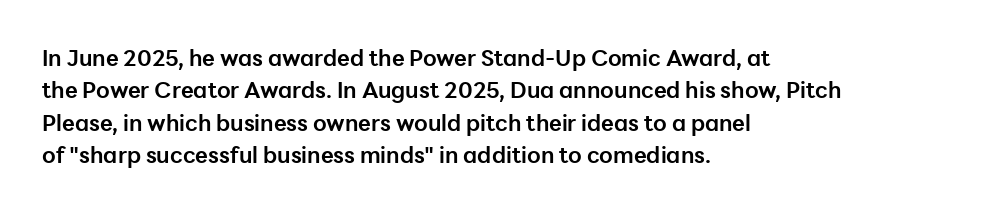
Q: Is the text bold? A: Yes.
Q: Is the text italic (slanted)? A: No, it is upright.
Q: Is the text underlined? A: No.
Q: How is the paragraph aligned? A: Left-aligned.
Q: Is the spacing between letters normal or unusually wide? A: Normal.
Q: Is the spacing between lines tight, normal or loose? A: Normal.
